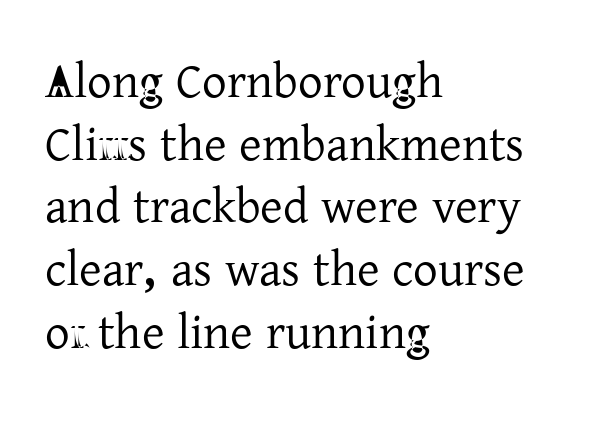
Rendered with straight, roman letterforms. The passage shown has conventional tracking throughout. Vertically, the passage feels balanced, rows spaced as you'd expect. The letters advance in unequal steps, a hallmark of proportional type. Descenders are the only things crossing below the line. Short and long lines alike share a common starting point at left.
